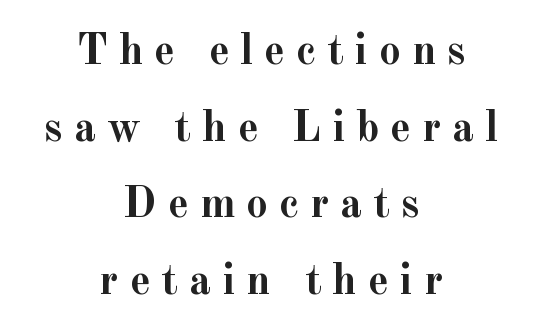
Serifs: yes, visible at the terminals of the letterforms. Set as a true bold cut, around the 700 mark. A typesetter would call this heavily tracked-out type. Nobody drew a line under any word here. Nope, not italic — everything's standing straight. Spacing verdict: proportional, widths tailored to each character.
